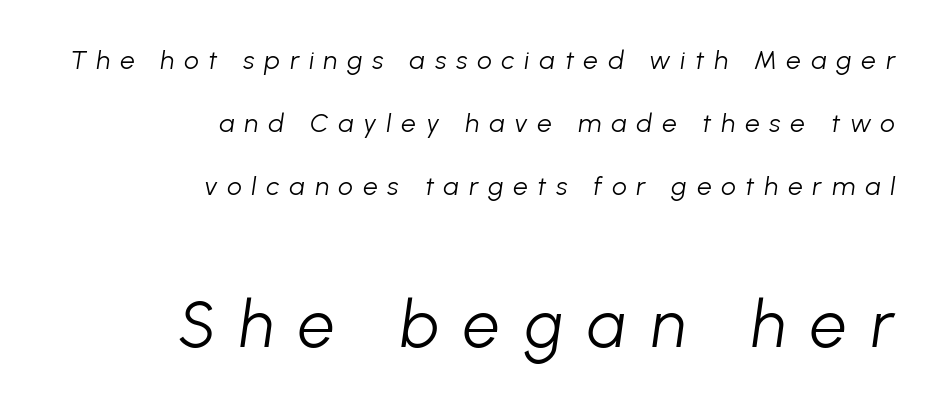
Q: Is the text bold? A: No.
Q: Is the text italic (slanted)? A: Yes, it leans right by about 8 degrees.
Q: Is the text underlined? A: No.
Q: How is the paragraph aligned? A: Right-aligned.
Q: Is the spacing between letters normal or unusually wide? A: Unusually wide.
Q: Is the spacing between lines tight, normal or loose? A: Loose.
Q: Which block of text is set in a larger size, the first (top) or the second (bottom)? A: The second (bottom) one.
Q: Width (condensed, normal, or wide)? A: Normal.
Q: Stroke contrast? A: Low.
Q: x-height? A: Medium.
Q: Monospaced? A: No.
